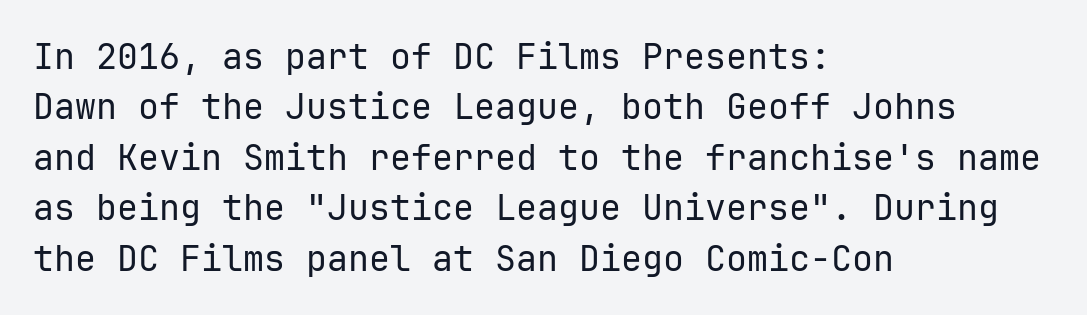
{"serif": "no", "italic": "no", "bold": "no", "weight": "regular", "width": "normal", "stroke_contrast": "low", "x_height": "medium", "underline": "no", "align": "left", "line_spacing": "normal", "line_spacing_ratio": 1.44, "letter_spacing": "normal", "letter_spacing_em": 0.0, "glyph_px": 35}
